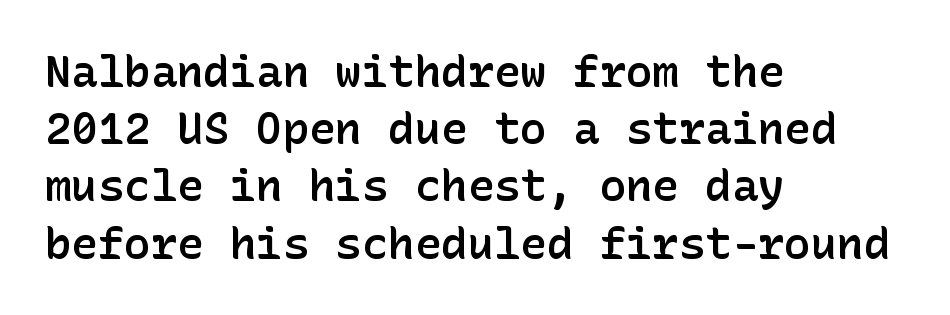
{"serif": "no", "italic": "no", "bold": "semi", "weight": "semibold", "width": "normal", "stroke_contrast": "low", "x_height": "medium", "underline": "no", "align": "left", "line_spacing": "normal", "line_spacing_ratio": 1.3, "letter_spacing": "normal", "letter_spacing_em": 0.0, "glyph_px": 44}
